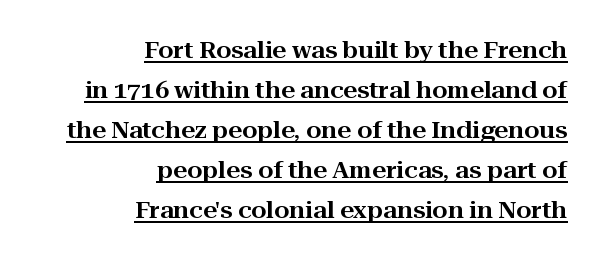
The image shows 22 px text type, upright; set right-aligned, line spacing 1.82x, normal letter spacing, underlined.
